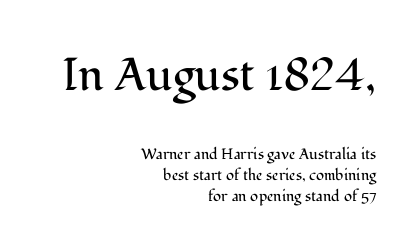
Q: Is the text bold? A: No.
Q: Is the text italic (slanted)? A: No, it is upright.
Q: Is the typeface a serif or a sans-serif typeface? A: Serif.
Q: Is the text underlined? A: No.
Q: How is the paragraph aligned? A: Right-aligned.
Q: Is the spacing between letters normal or unusually wide? A: Normal.
Q: Is the spacing between lines tight, normal or loose? A: Normal.
Q: Which block of text is set in a larger size, the first (top) or the second (bottom)? A: The first (top) one.
Q: Width (condensed, normal, or wide)? A: Normal.
Q: Stroke contrast? A: Medium.
Q: x-height? A: Medium.
Q: Monospaced? A: No.
